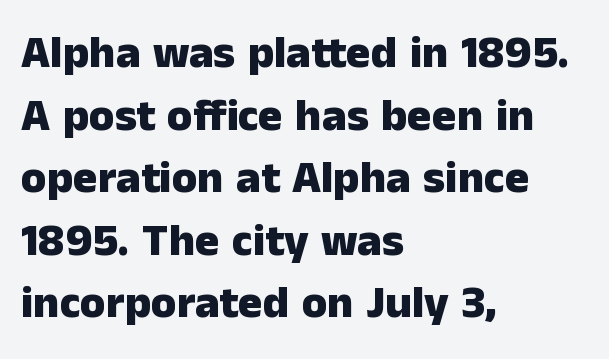
In terms of letterspacing, this is plain default setting. Students, this is bold: see how much ink each stroke carries. Descender tails drop into unmarked territory. This sample keeps an unexceptional amount of space between lines. In terms of letterform style, serifs are entirely absent. The passage is arranged the way most books set body copy — flush left.
